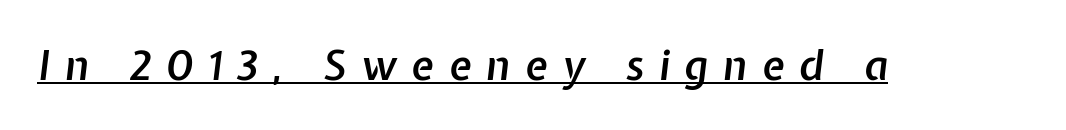
{"italic": "yes", "lean": "right", "slant_degrees": 7, "bold": "semi", "weight": "semibold", "width": "normal", "stroke_contrast": "low", "x_height": "medium", "monospaced": "no", "underline": "yes", "letter_spacing": "wide", "letter_spacing_em": 0.36, "glyph_px": 41}
